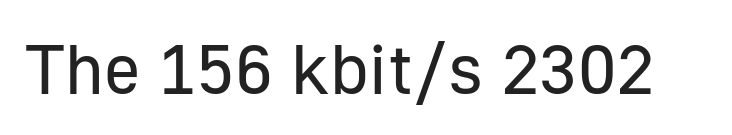
Vertical stems look standard width or narrower in stroke. The glyphs are unaccompanied by any horizontal stroke below them. Unlike italic type, these characters show no tilt at all. Honestly, the letter spacing is just normal — you wouldn't notice it. Varying glyph widths throughout — classic text-font behaviour.
